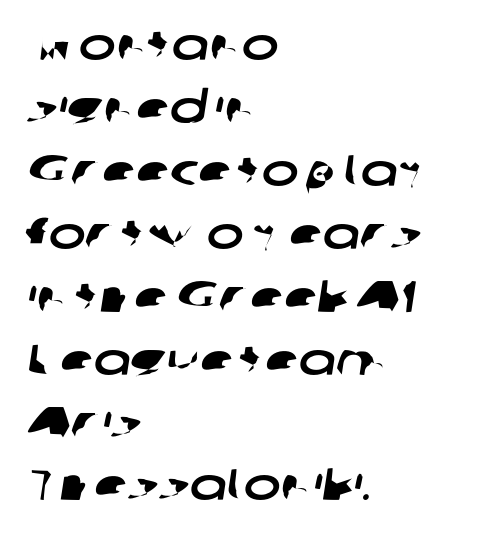
Do the characters align in a grid? No, the font is proportional. The lines are quadded left. A normal amount of white space separates one row of letters from the next. A typesetter would call this zero additional tracking.
